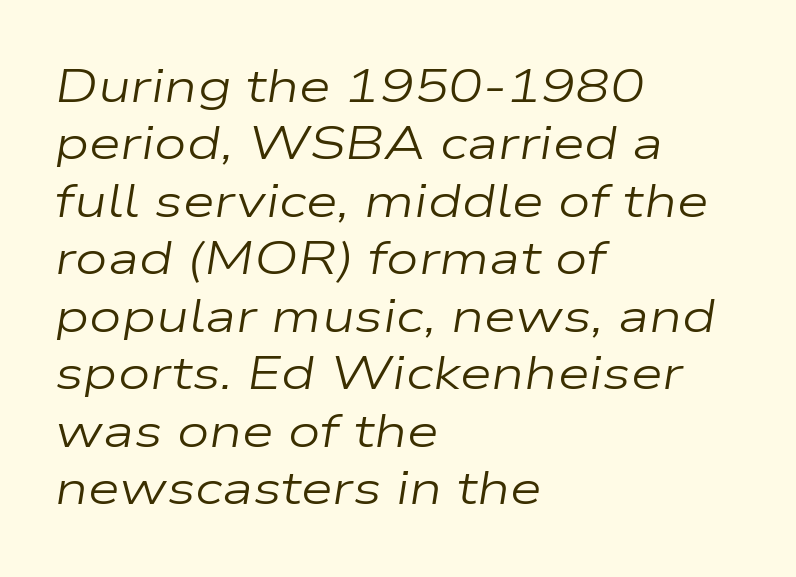
The image shows 46 px regular-weight, wide type, italic (leaning right); set left-aligned, normal line spacing (1.25x), normal letter spacing, not underlined; low stroke contrast and a medium x-height.
